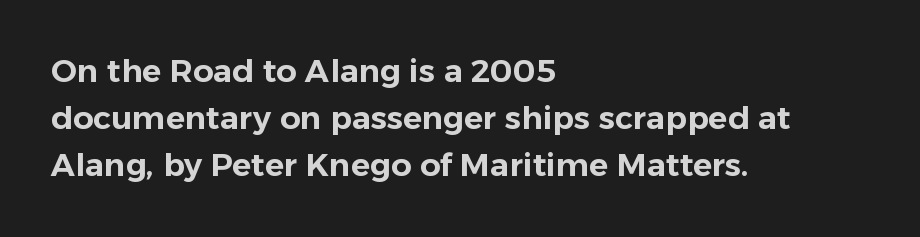
The image shows 32 px sans-serif type, upright; set left-aligned, normal line spacing (1.47x), normal letter spacing, not underlined; low stroke contrast and a medium x-height.
